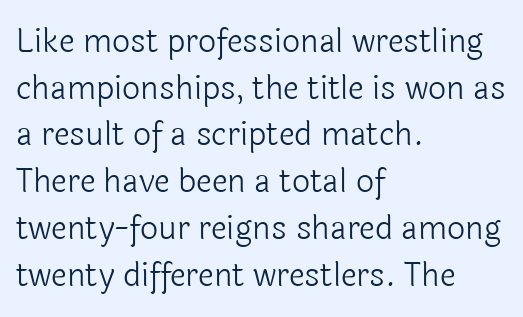
{"serif": "no", "italic": "no", "bold": "no", "weight": "light", "width": "normal", "x_height": "medium", "monospaced": "no", "underline": "no", "align": "left", "line_spacing": "normal", "line_spacing_ratio": 1.46, "letter_spacing": "normal", "letter_spacing_em": 0.0, "glyph_px": 32}
